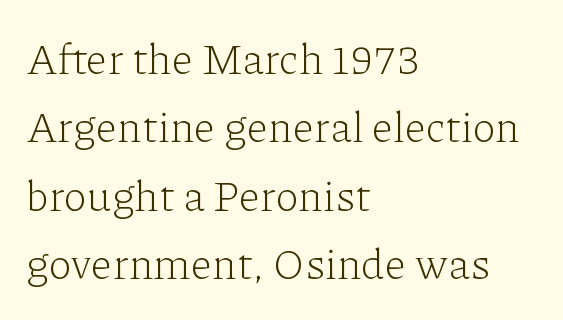
The string is rendered with underlining switched off. The face used here is rendered with its standard letterfit. Italic? Not at all — the glyphs are vertical. Regarding serifs, this sample has them. These lines are rendered in a variable-pitch font.
